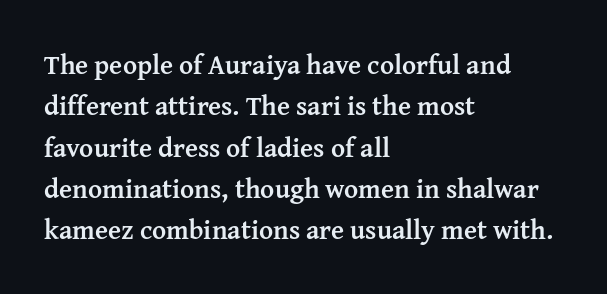
{"italic": "no", "bold": "yes", "underline": "no", "align": "left", "line_spacing": "normal", "line_spacing_ratio": 1.53, "letter_spacing": "normal", "letter_spacing_em": 0.0, "glyph_px": 27}
